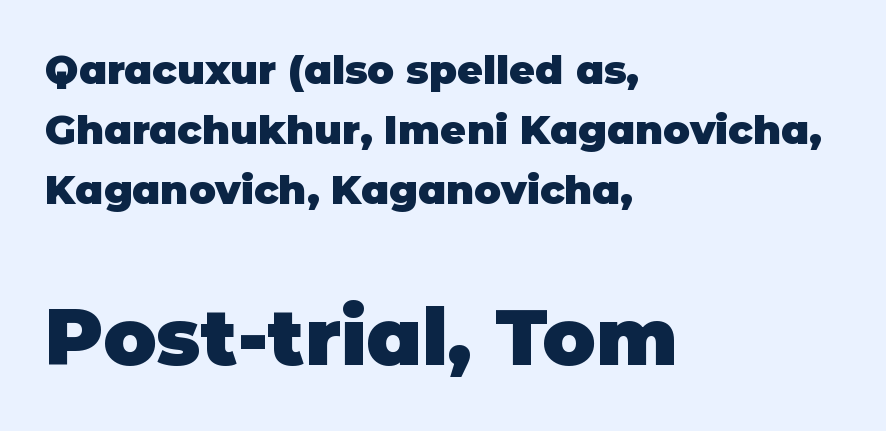
Q: Is the text bold? A: Yes.
Q: Is the text italic (slanted)? A: No, it is upright.
Q: Is the typeface a serif or a sans-serif typeface? A: Sans-serif.
Q: Is the text underlined? A: No.
Q: How is the paragraph aligned? A: Left-aligned.
Q: Is the spacing between letters normal or unusually wide? A: Normal.
Q: Is the spacing between lines tight, normal or loose? A: Normal.
Q: Which block of text is set in a larger size, the first (top) or the second (bottom)? A: The second (bottom) one.
Q: Width (condensed, normal, or wide)? A: Normal.
Q: Stroke contrast? A: Low.
Q: x-height? A: Large.
Q: Monospaced? A: No.
